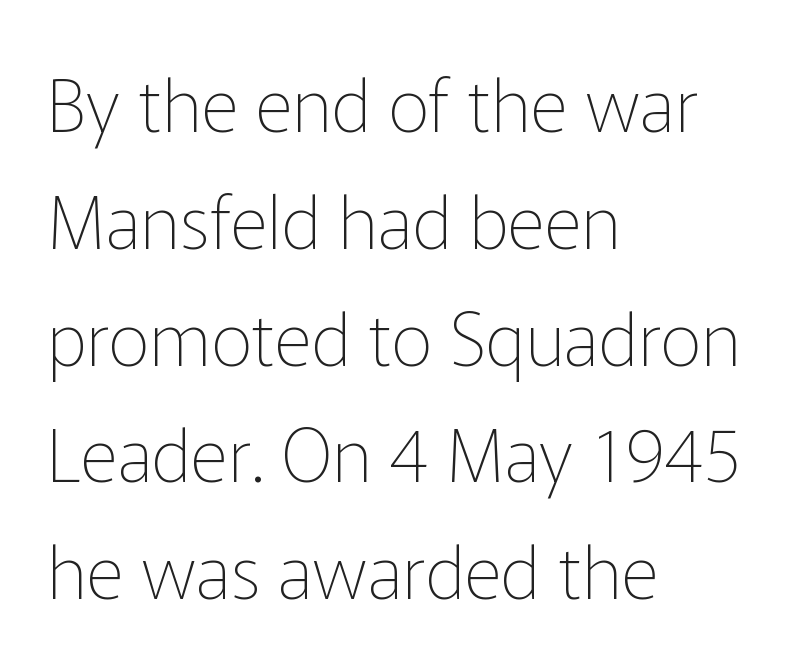
{"serif": "no", "italic": "no", "bold": "no", "weight": "thin", "width": "normal", "stroke_contrast": "low", "x_height": "medium", "monospaced": "no", "underline": "no", "align": "left", "line_spacing": "normal", "line_spacing_ratio": 1.6, "letter_spacing": "normal", "letter_spacing_em": 0.0, "glyph_px": 73}
